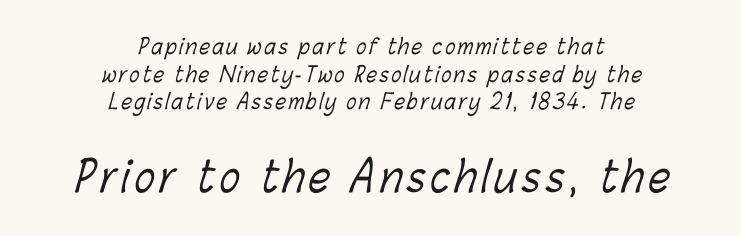
The letters in the lower block stand taller than those in the block above. The letters look calm and open, with moderate or lighter stems. The glyphs are unaccompanied by any horizontal stroke below them. The vertical gap from one line to the next is medium. Proportional: the letters do not fall into vertical columns.
